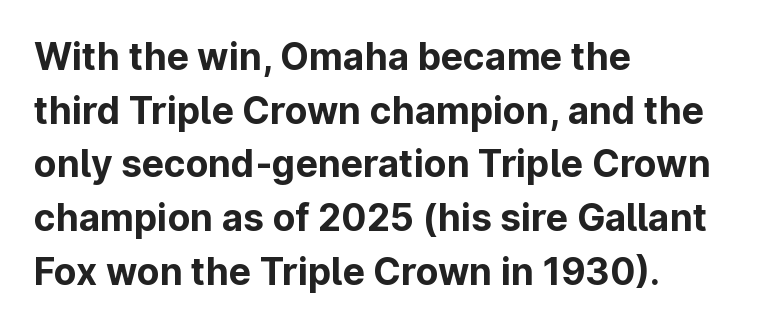
{"serif": "no", "italic": "no", "bold": "yes", "weight": "bold", "width": "normal", "stroke_contrast": "low", "x_height": "medium", "monospaced": "no", "underline": "no", "align": "left", "line_spacing": "normal", "line_spacing_ratio": 1.45, "letter_spacing": "normal", "letter_spacing_em": 0.0, "glyph_px": 37}
